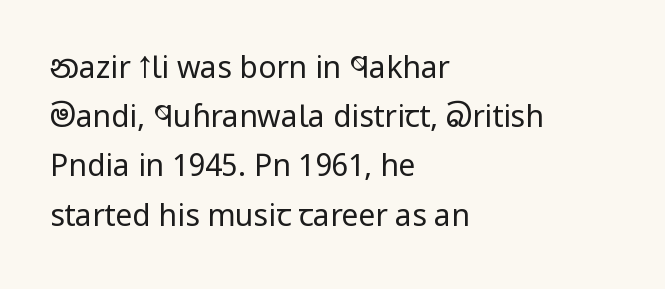
The passage shown is typed in a proportional face where columns would drift. Compared with typical paragraphs, the rows here are spaced about the same. Characters remain perfectly vertical along every line. This is sans-serif lettering, the kind often seen on screens and signage. Weight class: somewhere from thin through regular. This rendering features lettering with no underline.
